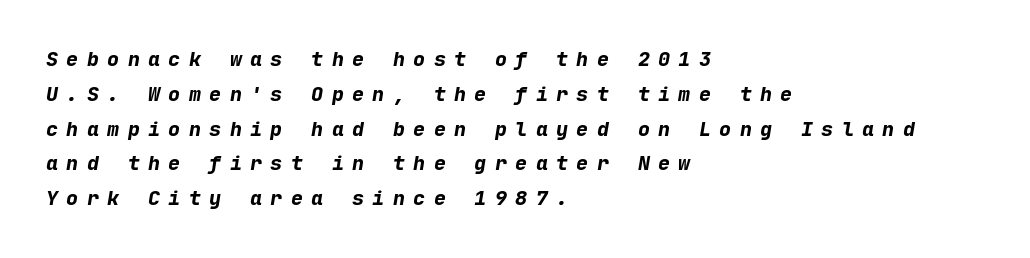
The image shows 20 px bold type, italic (leaning right); set left-aligned, line spacing 1.74x, unusually wide letter spacing (+0.42 em), not underlined.
